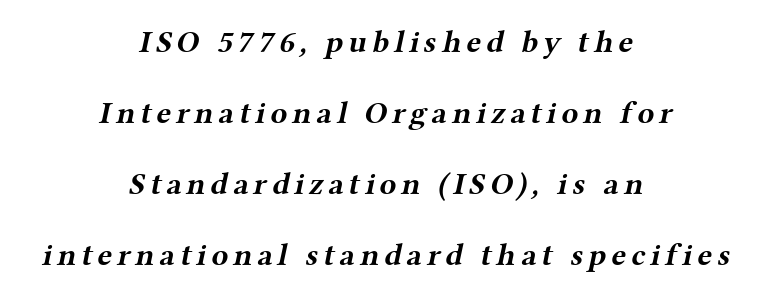
{"serif": "yes", "bold": "yes", "weight": "bold", "width": "wide", "stroke_contrast": "medium", "x_height": "medium", "monospaced": "no", "underline": "no", "align": "center", "line_spacing": "loose", "line_spacing_ratio": 2.29, "glyph_px": 31}
